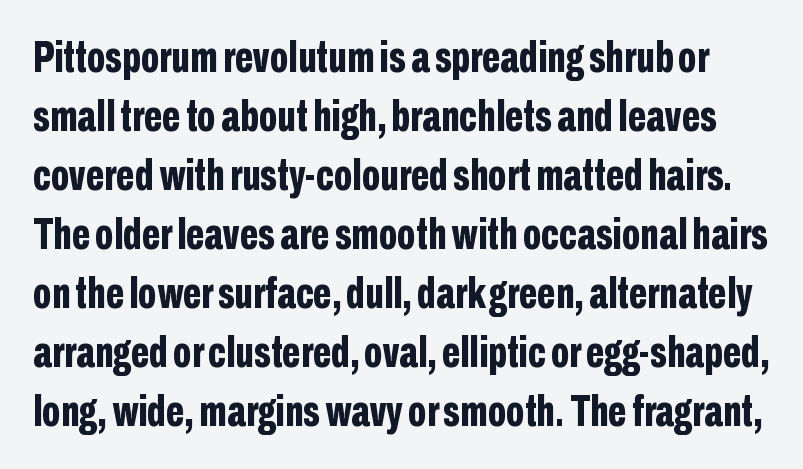
The type is set solid horizontally, with unmodified tracking. Leading: standard. Look at the stroke-to-counter ratio: heavy, a bold. Ascenders rise straight up at ninety degrees. To sum up the face: it is a sans, with no serifs. Do the characters align in a grid? No, the font is proportional.
